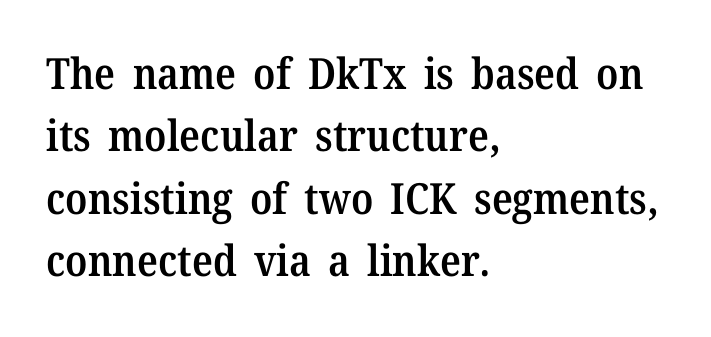
The letters are semibold — heavier than regular but short of a full bold. Observe the ordinary spacing: letters are neighbours, not strangers. Little horizontal feet cap the strokes, marking this as serif type. These lines stack with their left ends in a neat column. Normally led — the rows are evenly, conventionally spaced.
